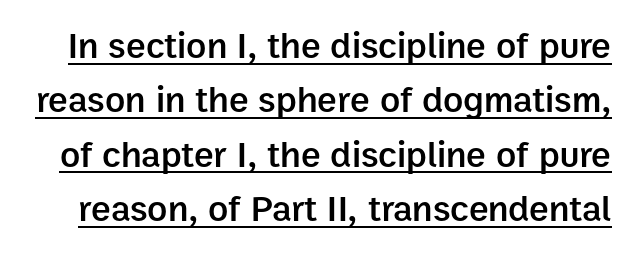
{"serif": "no", "italic": "no", "bold": "semi", "weight": "semibold", "width": "normal", "stroke_contrast": "low", "x_height": "medium", "monospaced": "no", "underline": "yes", "line_spacing": "normal", "line_spacing_ratio": 1.47, "letter_spacing": "normal", "letter_spacing_em": 0.0, "glyph_px": 37}
